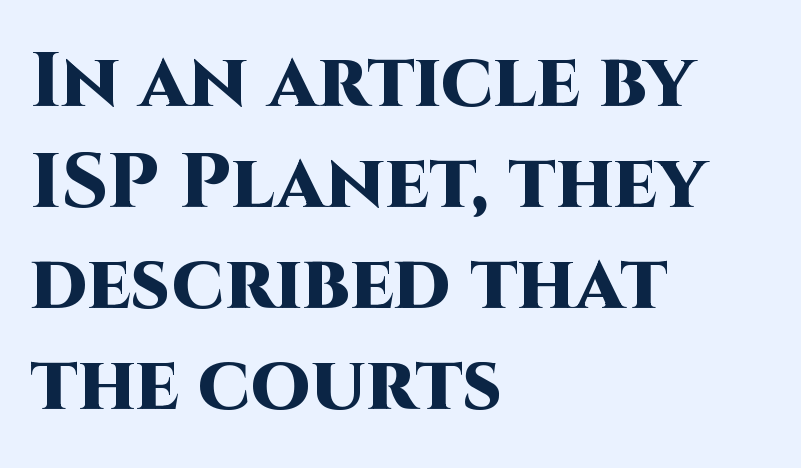
Each glyph is drawn with heavy, bold strokes. The glyphs are unaccompanied by any horizontal stroke below them. The designer went with a sans here, leaving each stem footless. Where is the straight margin? On the left. Evenly set lines give the paragraph a standard silhouette. Here the glyphs are tracked normally, forming tight word shapes.
